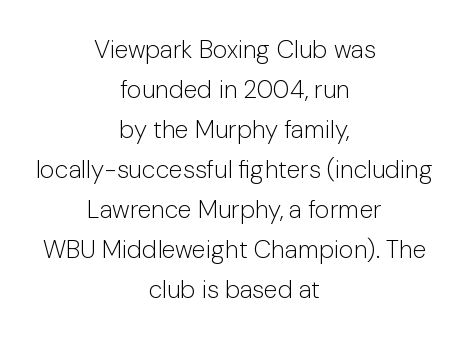
This rendering leaves character spacing at its baseline value. This is the regular roman posture of the typeface. Successive baselines arrive at the customary interval. The paragraph shown floats in the horizontal middle. Compared with a typical body face, this is equally light or lighter still.
